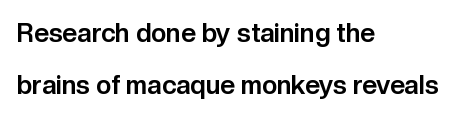
A roman cut, with each character standing at attention. Look at the stroke-to-counter ratio: heavy, a bold. Reading down the block, your eye returns to a fixed left position each line. Short note: letters normally spaced. Honestly, the rows look like they've been pulled way apart.
